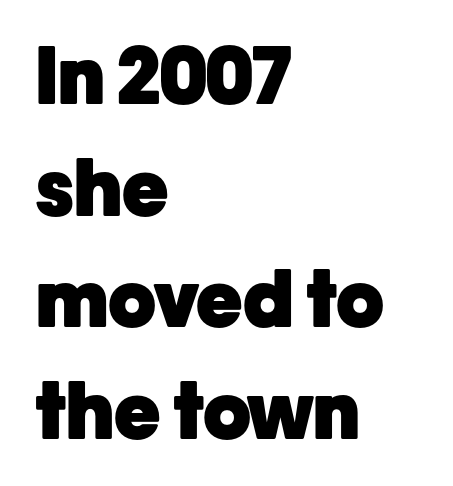
The image shows 78 px heavy sans-serif type, upright; set left-aligned, normal line spacing (1.43x), normal letter spacing, not underlined; low stroke contrast and a medium x-height.
